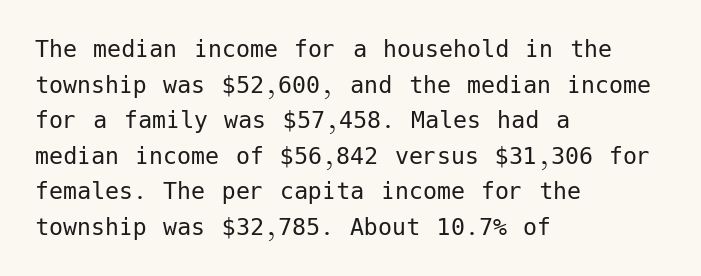
Q: Is the text bold? A: No.
Q: Is the text italic (slanted)? A: No, it is upright.
Q: Is the typeface a serif or a sans-serif typeface? A: Sans-serif.
Q: Is the text underlined? A: No.
Q: How is the paragraph aligned? A: Left-aligned.
Q: Is the spacing between letters normal or unusually wide? A: Normal.
Q: Is the spacing between lines tight, normal or loose? A: Normal.
Q: Width (condensed, normal, or wide)? A: Normal.
Q: Stroke contrast? A: Low.
Q: x-height? A: Medium.
